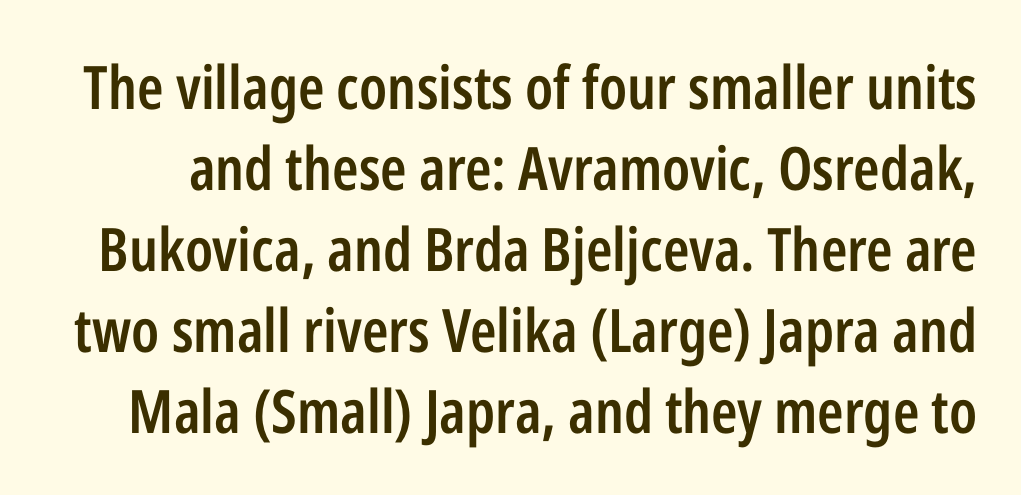
Q: Is the text bold? A: Semi-bold.
Q: Is the text italic (slanted)? A: No, it is upright.
Q: Is the typeface a serif or a sans-serif typeface? A: Sans-serif.
Q: Is the text underlined? A: No.
Q: Is the spacing between letters normal or unusually wide? A: Normal.
Q: Is the spacing between lines tight, normal or loose? A: Normal.
Q: Width (condensed, normal, or wide)? A: Condensed.
Q: Stroke contrast? A: Low.
Q: x-height? A: Medium.
Q: Monospaced? A: No.
